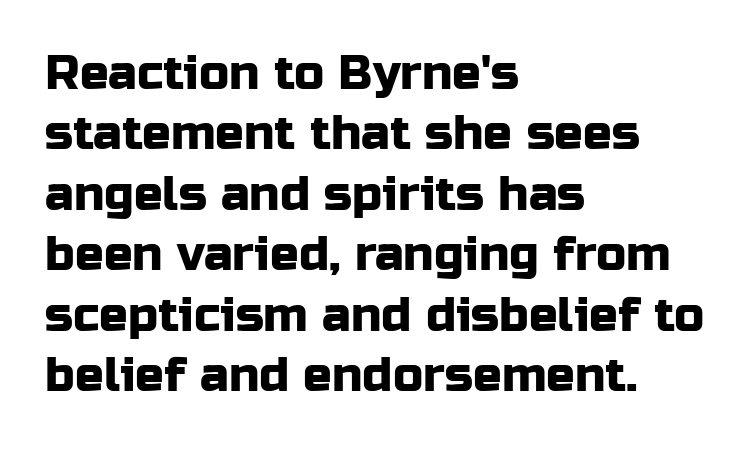
Q: Is the text italic (slanted)? A: No, it is upright.
Q: Is the typeface a serif or a sans-serif typeface? A: Sans-serif.
Q: Is the text underlined? A: No.
Q: How is the paragraph aligned? A: Left-aligned.
Q: Is the spacing between letters normal or unusually wide? A: Normal.
Q: Is the spacing between lines tight, normal or loose? A: Normal.
Q: Width (condensed, normal, or wide)? A: Normal.
Q: Stroke contrast? A: Low.
Q: x-height? A: Medium.
Q: Monospaced? A: No.
